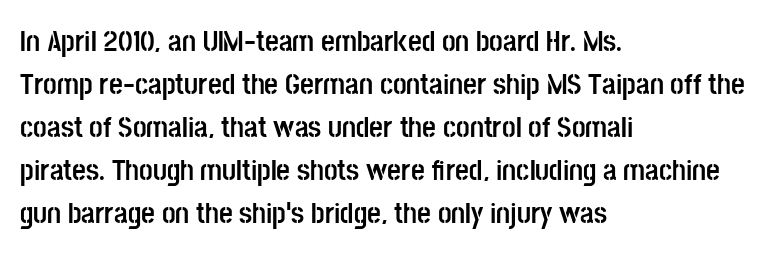
The area under the type is left untouched. Quick note: interline space is typical. These words are printed bold, with thick strokes throughout. Proportional: the letters do not fall into vertical columns. The passage shown has conventional tracking throughout.
